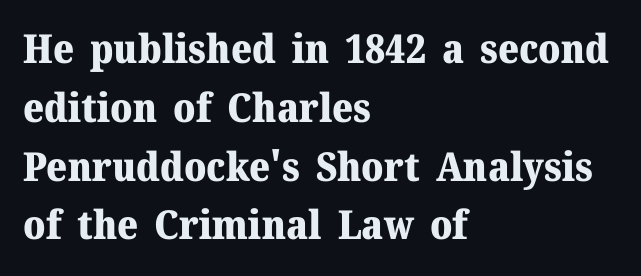
Interline gaps are of average width in this sample. I'd call this a serif setting — the letters wear small feet. Emphasis by weight is at full strength: bold. The rendering uses natural spacing where letterforms have individual widths. These lines were composed using upright roman letters.
